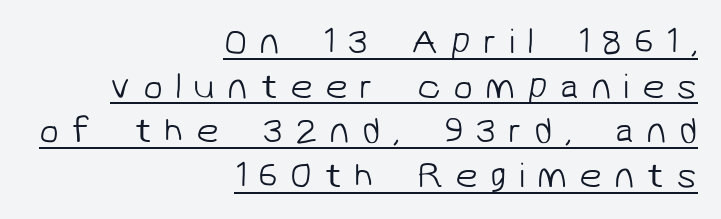
Do the characters align in a grid? No, the font is proportional. Underlining? Definitely there. Each line ends at the same right margin while the left side varies. Letterform terminals end flat and unadorned throughout the passage. No chunkiness to these letters — they're not bold. Substantial extra tracking has been applied to these lines.
